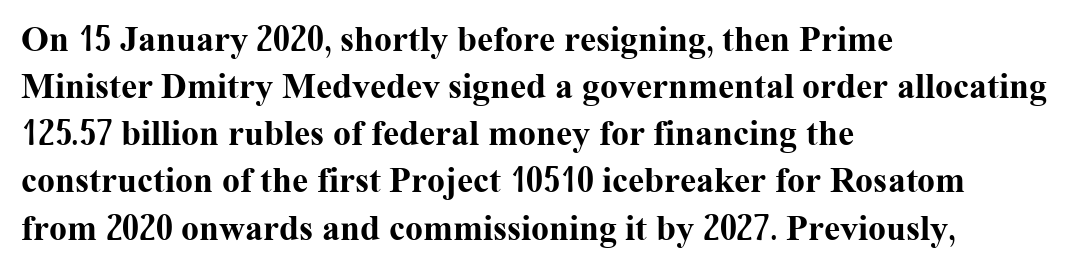
The image shows 36 px bold serif type, upright; set left-aligned, normal line spacing (1.31x), normal letter spacing, not underlined; medium stroke contrast and a medium x-height.
